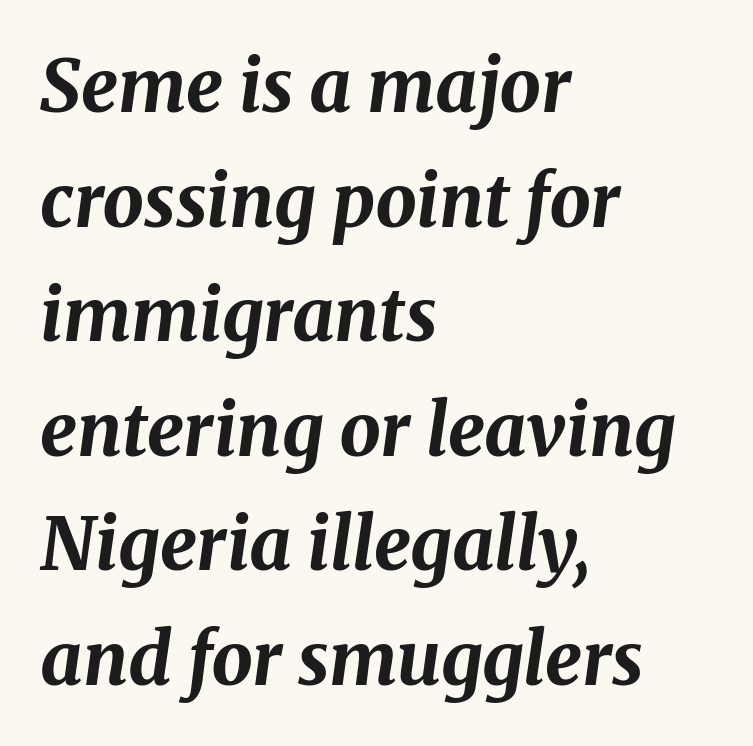
{"italic": "yes", "lean": "right", "slant_degrees": 8, "bold": "yes", "weight": "bold", "width": "normal", "stroke_contrast": "medium", "x_height": "medium", "monospaced": "no", "underline": "no", "align": "left", "line_spacing": "normal", "line_spacing_ratio": 1.57, "letter_spacing": "normal", "letter_spacing_em": 0.0, "glyph_px": 73}
